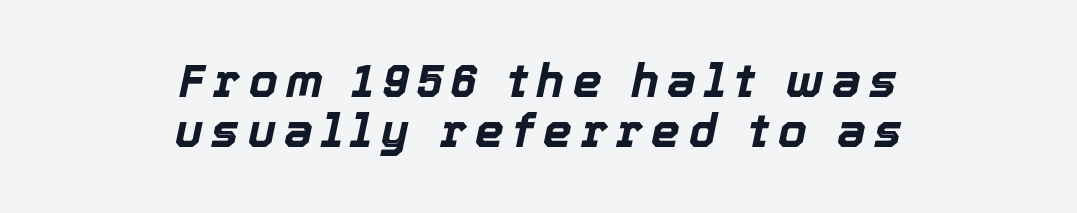
Proportional: the letters do not fall into vertical columns. Quick note: interline space is minimal. Only glyphs here, with clear space below each row. Alignment: centered. Style check: oblique. The font is running at its bold setting.
